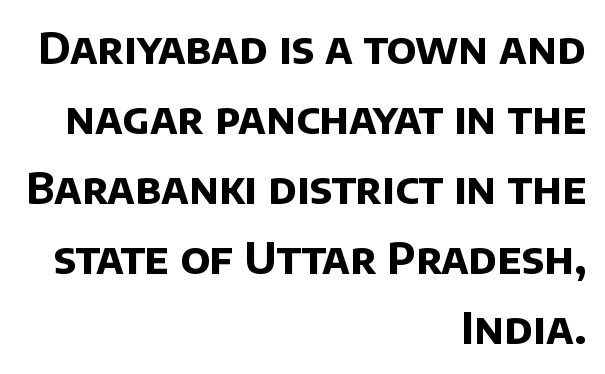
The image shows 43 px bold sans-serif type; set right-aligned, normal line spacing (1.63x), normal letter spacing, not underlined; low stroke contrast and a large x-height.
